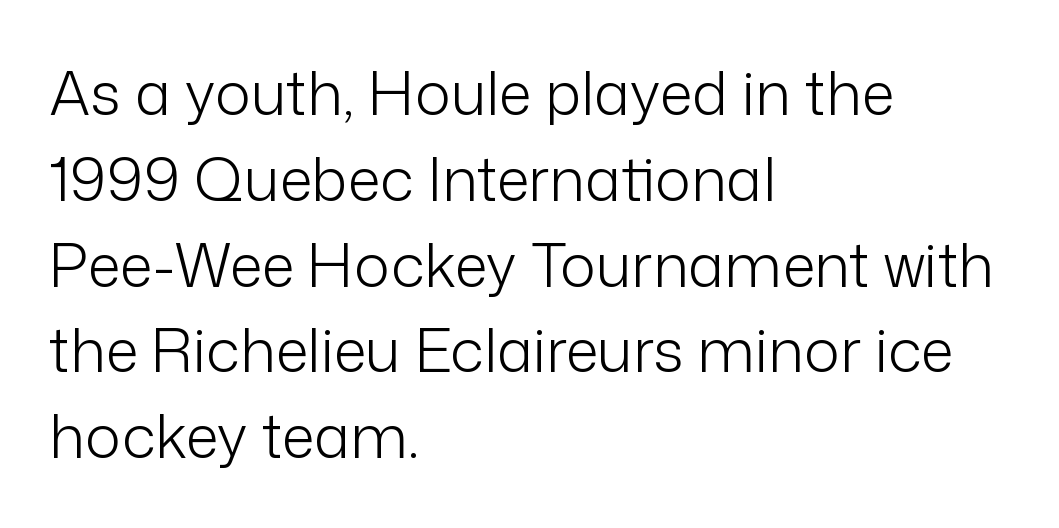
Q: Is the text bold? A: No.
Q: Is the text italic (slanted)? A: No, it is upright.
Q: Is the typeface a serif or a sans-serif typeface? A: Sans-serif.
Q: Is the text underlined? A: No.
Q: How is the paragraph aligned? A: Left-aligned.
Q: Is the spacing between letters normal or unusually wide? A: Normal.
Q: Is the spacing between lines tight, normal or loose? A: Normal.
Q: Width (condensed, normal, or wide)? A: Normal.
Q: Stroke contrast? A: Low.
Q: x-height? A: Medium.
Q: Monospaced? A: No.
